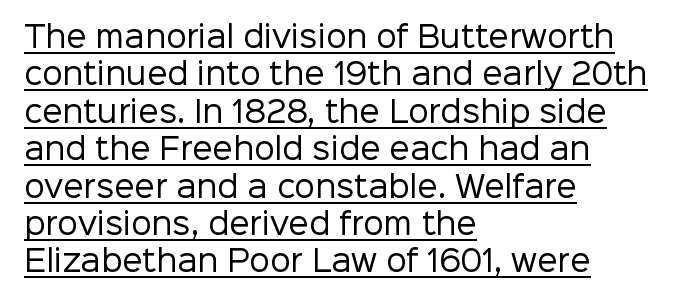
Q: Is the text bold? A: No.
Q: Is the text italic (slanted)? A: No, it is upright.
Q: Is the typeface a serif or a sans-serif typeface? A: Sans-serif.
Q: Is the text underlined? A: Yes.
Q: How is the paragraph aligned? A: Left-aligned.
Q: Is the spacing between letters normal or unusually wide? A: Normal.
Q: Is the spacing between lines tight, normal or loose? A: Normal.
Q: Width (condensed, normal, or wide)? A: Normal.
Q: Stroke contrast? A: Low.
Q: x-height? A: Medium.
Q: Monospaced? A: No.
